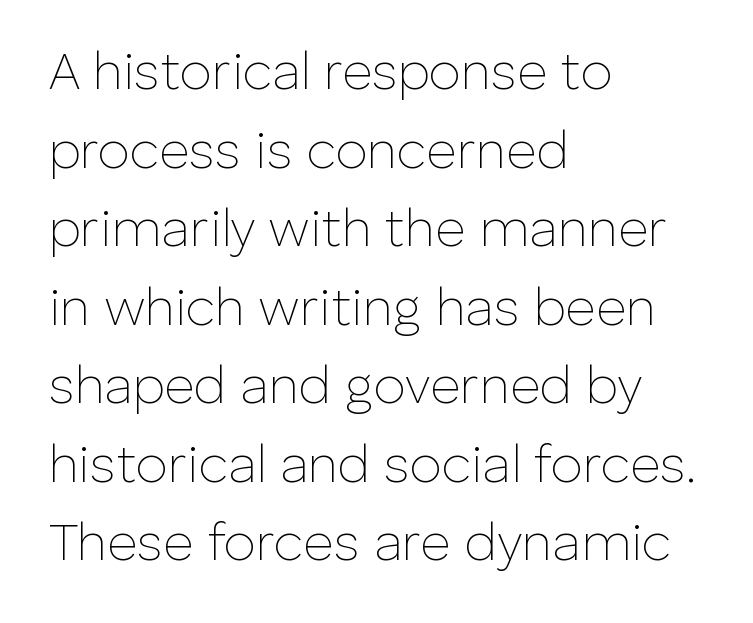
The image shows 52 px thin sans-serif type, upright; set left-aligned, normal line spacing (1.51x), normal letter spacing, not underlined; low stroke contrast and a medium x-height.
